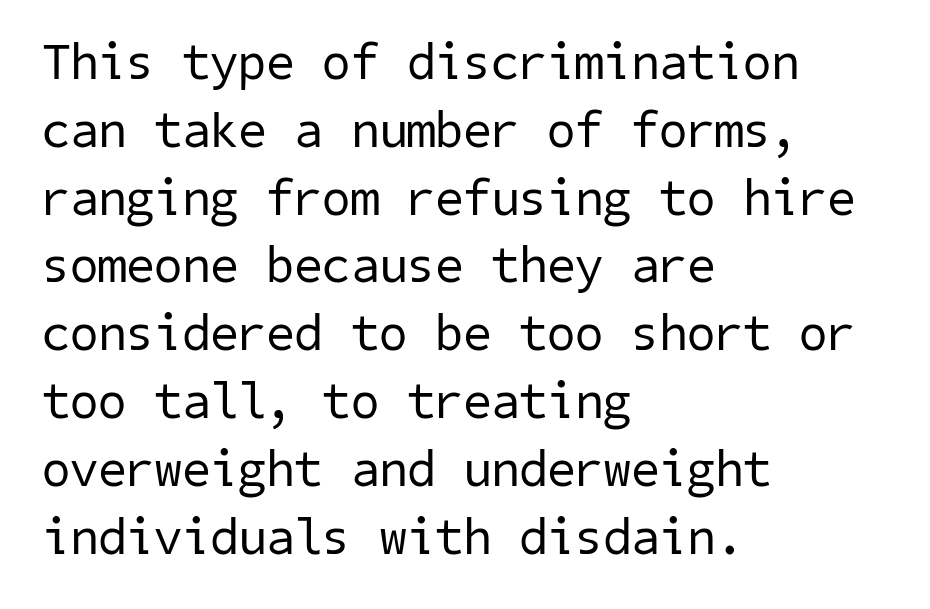
The image shows 51 px regular-weight sans-serif type; set left-aligned, normal line spacing (1.33x), normal letter spacing, not underlined; low stroke contrast and a medium x-height.
